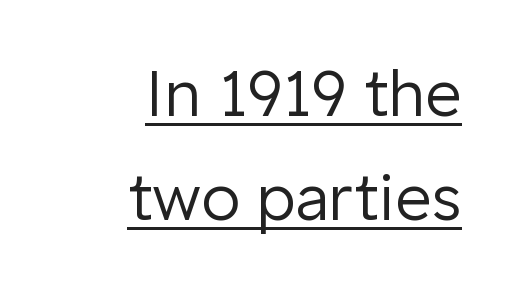
Q: Is the text bold? A: No.
Q: Is the text italic (slanted)? A: No, it is upright.
Q: Is the typeface a serif or a sans-serif typeface? A: Sans-serif.
Q: Is the text underlined? A: Yes.
Q: How is the paragraph aligned? A: Right-aligned.
Q: Is the spacing between letters normal or unusually wide? A: Normal.
Q: Is the spacing between lines tight, normal or loose? A: Normal.
Q: Width (condensed, normal, or wide)? A: Normal.
Q: Stroke contrast? A: Low.
Q: x-height? A: Medium.
Q: Monospaced? A: No.
